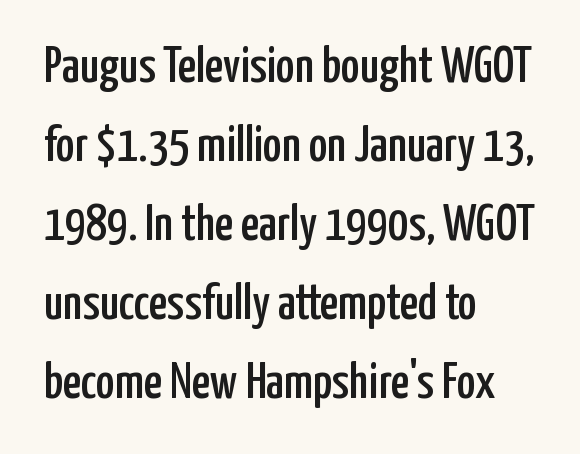
The image shows 51 px condensed sans-serif type, upright; set left-aligned, normal line spacing (1.55x), normal letter spacing, not underlined; low stroke contrast and a medium x-height.
